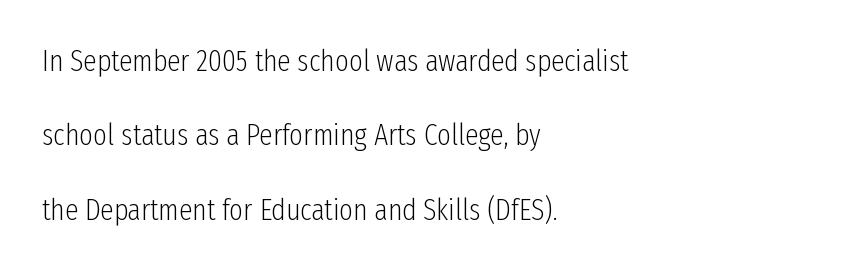
Left-aligned paragraph, ragged on the right. This is roman type, the default non-slanted kind. Bold? No — there's no thickening of the strokes. The passage shown is typed in a proportional face where columns would drift. Caption: standard tracking, unaltered.
